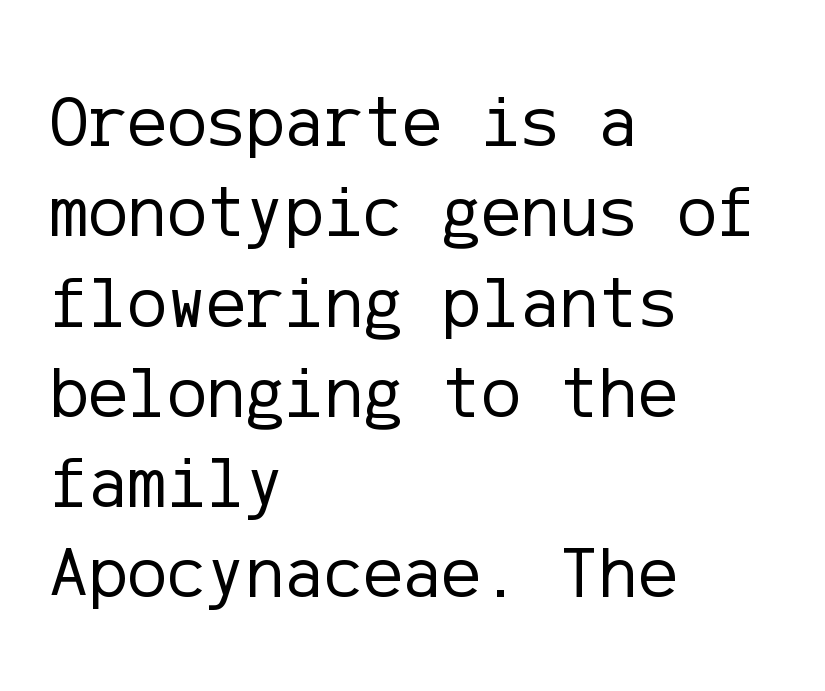
{"serif": "no", "italic": "no", "bold": "no", "weight": "regular", "width": "normal", "stroke_contrast": "low", "x_height": "medium", "underline": "no", "align": "left", "line_spacing_ratio": 1.22, "letter_spacing": "normal", "letter_spacing_em": 0.0, "glyph_px": 74}
